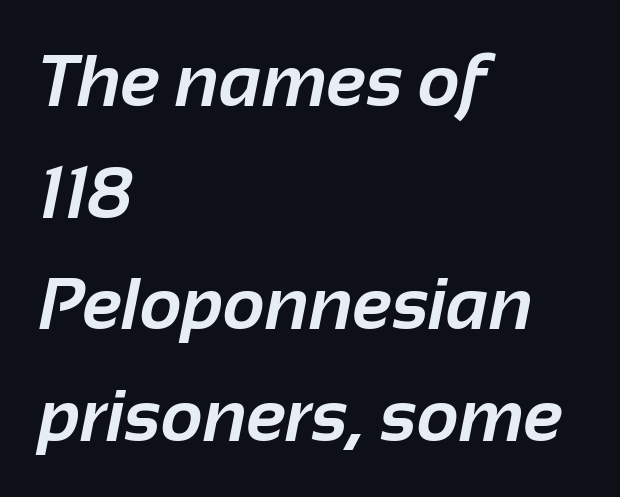
Q: Is the text bold? A: Yes.
Q: Is the typeface a serif or a sans-serif typeface? A: Sans-serif.
Q: Is the text underlined? A: No.
Q: How is the paragraph aligned? A: Left-aligned.
Q: Is the spacing between letters normal or unusually wide? A: Normal.
Q: Is the spacing between lines tight, normal or loose? A: Normal.
Q: Width (condensed, normal, or wide)? A: Normal.
Q: Stroke contrast? A: Low.
Q: x-height? A: Medium.
Q: Monospaced? A: No.
